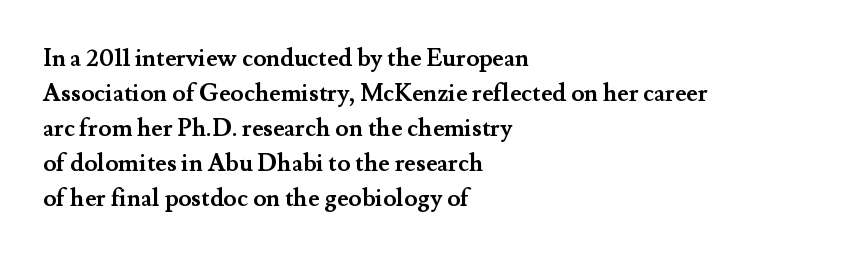
The image shows 24 px bold type, upright; set left-aligned, normal line spacing (1.46x), normal letter spacing, not underlined.
